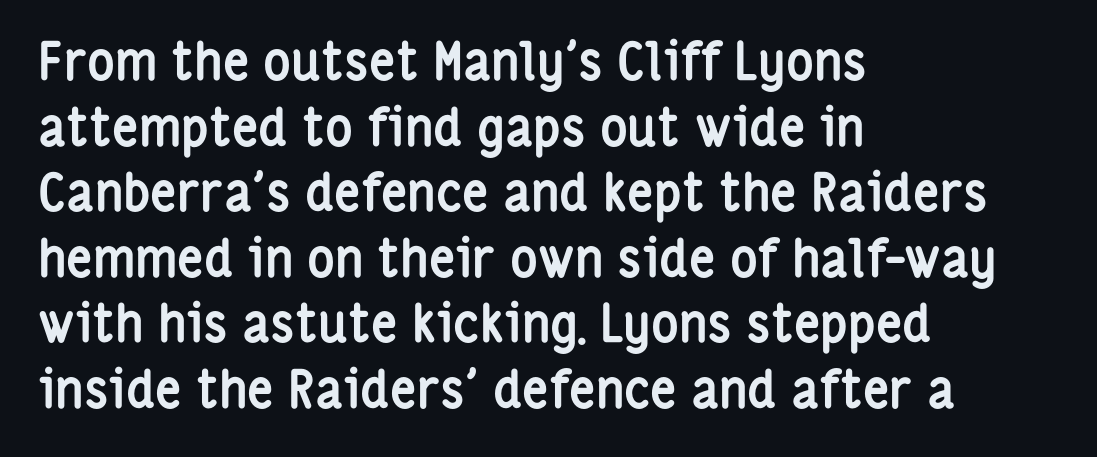
Q: Is the text bold? A: Yes.
Q: Is the text italic (slanted)? A: No, it is upright.
Q: Is the typeface a serif or a sans-serif typeface? A: Sans-serif.
Q: Is the text underlined? A: No.
Q: How is the paragraph aligned? A: Left-aligned.
Q: Is the spacing between letters normal or unusually wide? A: Normal.
Q: Is the spacing between lines tight, normal or loose? A: Normal.
Q: Width (condensed, normal, or wide)? A: Condensed.
Q: Stroke contrast? A: Low.
Q: x-height? A: Medium.
Q: Monospaced? A: No.
